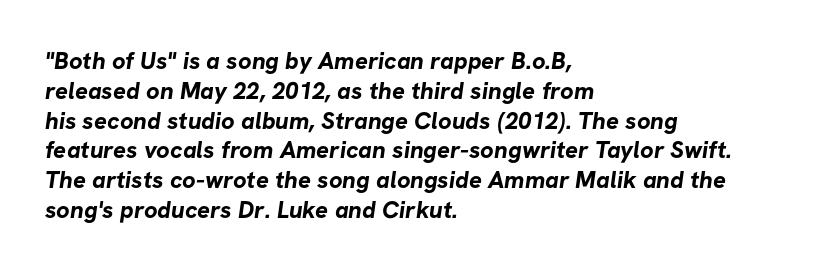
{"bold": "yes", "underline": "no", "align": "left", "line_spacing_ratio": 1.24, "letter_spacing": "normal", "letter_spacing_em": 0.0, "glyph_px": 24}
